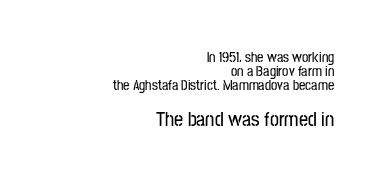
{"italic": "no", "underline": "no", "align": "right", "line_spacing": "tight", "line_spacing_ratio": 1.0, "letter_spacing": "normal", "letter_spacing_em": 0.0, "larger_block": "second", "size_ratio": 1.43, "glyph_px": 20}
